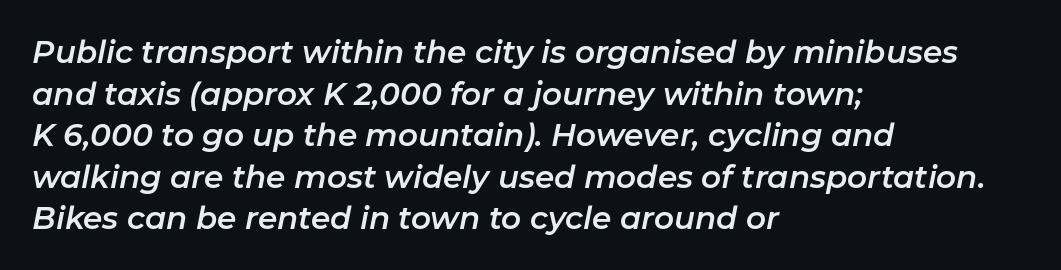
Q: Is the text italic (slanted)? A: Yes, it leans right by about 11 degrees.
Q: Is the text underlined? A: No.
Q: How is the paragraph aligned? A: Left-aligned.
Q: Is the spacing between letters normal or unusually wide? A: Normal.
Q: Is the spacing between lines tight, normal or loose? A: Normal.
Q: Width (condensed, normal, or wide)? A: Normal.
Q: Stroke contrast? A: Low.
Q: x-height? A: Medium.
Q: Monospaced? A: No.
